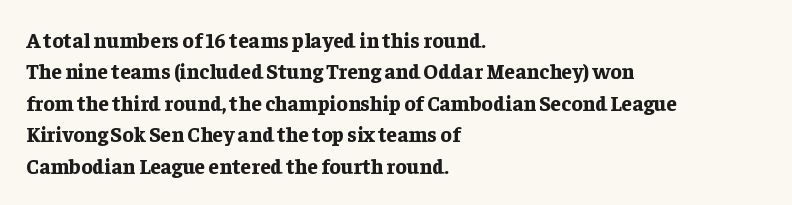
Q: Is the text bold? A: Yes.
Q: Is the text italic (slanted)? A: No, it is upright.
Q: Is the text underlined? A: No.
Q: How is the paragraph aligned? A: Left-aligned.
Q: Is the spacing between letters normal or unusually wide? A: Normal.
Q: Is the spacing between lines tight, normal or loose? A: Normal.
